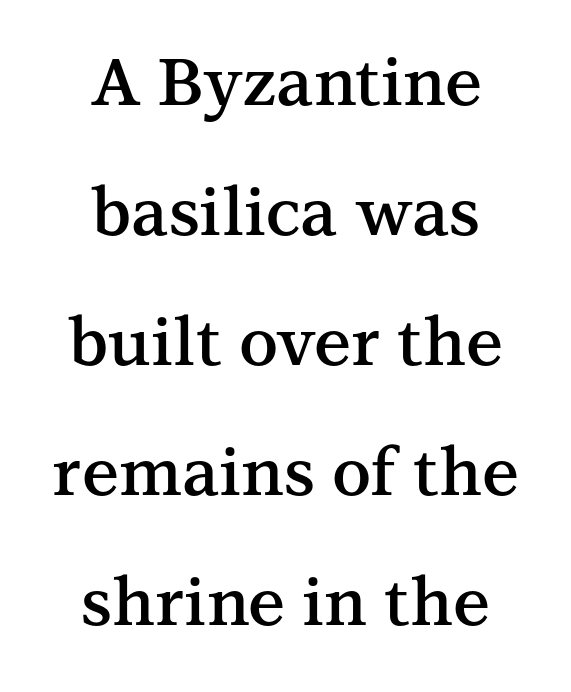
What weight is shown? A semibold, between regular and bold. No extra tracking has been applied to these lines. Posture: upright roman. The whitespace from short lines is split evenly between both sides. A great deal of white space separates one row of letters from the next.
